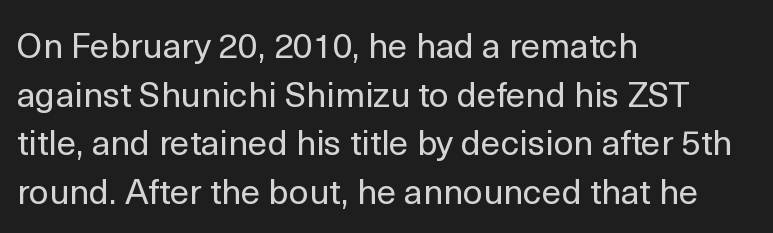
{"serif": "no", "italic": "no", "bold": "no", "weight": "regular", "width": "normal", "x_height": "medium", "monospaced": "no", "underline": "no", "align": "left", "line_spacing": "normal", "line_spacing_ratio": 1.39, "letter_spacing": "normal", "letter_spacing_em": 0.0, "glyph_px": 35}
